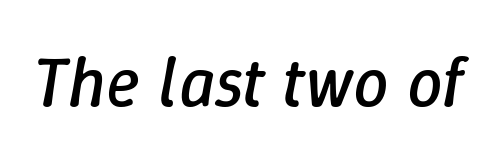
The image shows 71 px regular-weight type, italic (leaning right); set normal letter spacing, not underlined; low stroke contrast and a medium x-height.
